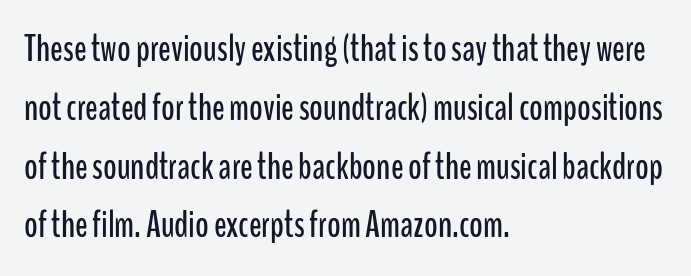
The image shows 37 px condensed sans-serif type, upright; set left-aligned, normal line spacing (1.59x), normal letter spacing, not underlined; low stroke contrast and a medium x-height.
